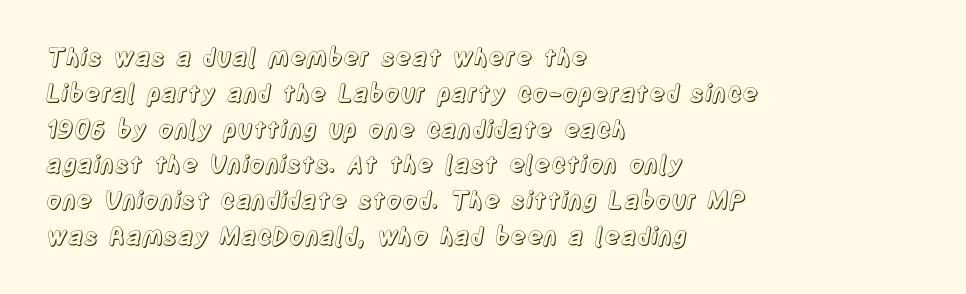
Summary of vertical rhythm: regular, with standard interline spacing. Is the block centered? No — it sits flush against the left margin. Nobody drew a line under any word here.
